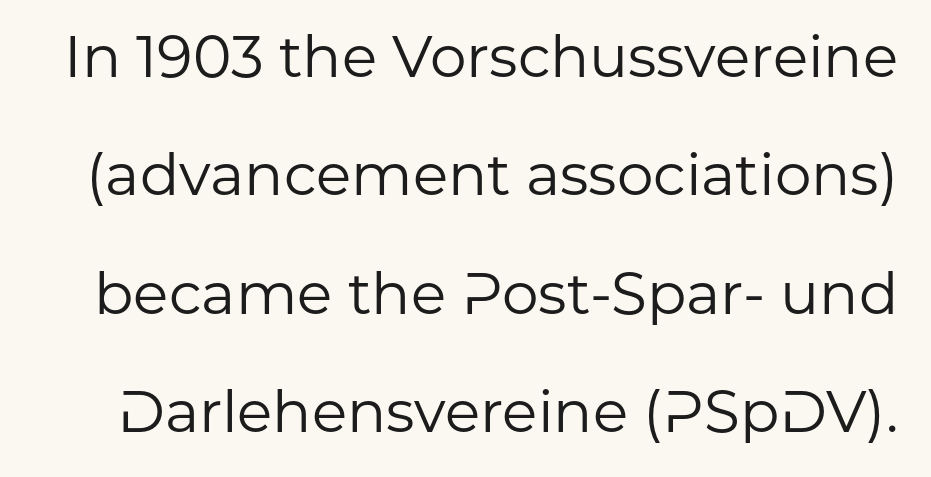
The image shows 58 px regular-weight sans-serif type, upright; set loose line spacing (2.04x), normal letter spacing, not underlined; low stroke contrast and a medium x-height.
